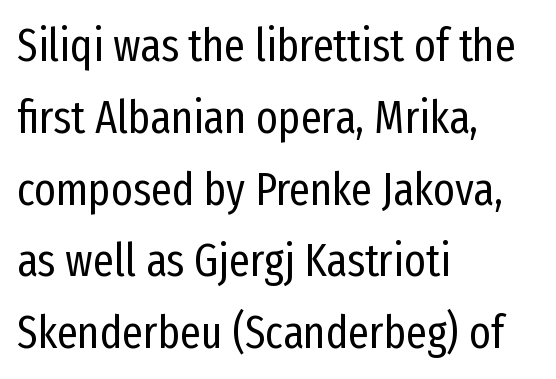
Q: Is the text bold? A: No.
Q: Is the text italic (slanted)? A: No, it is upright.
Q: Is the typeface a serif or a sans-serif typeface? A: Sans-serif.
Q: Is the text underlined? A: No.
Q: How is the paragraph aligned? A: Left-aligned.
Q: Is the spacing between letters normal or unusually wide? A: Normal.
Q: Is the spacing between lines tight, normal or loose? A: Normal.
Q: Width (condensed, normal, or wide)? A: Condensed.
Q: Stroke contrast? A: Low.
Q: x-height? A: Medium.
Q: Monospaced? A: No.
